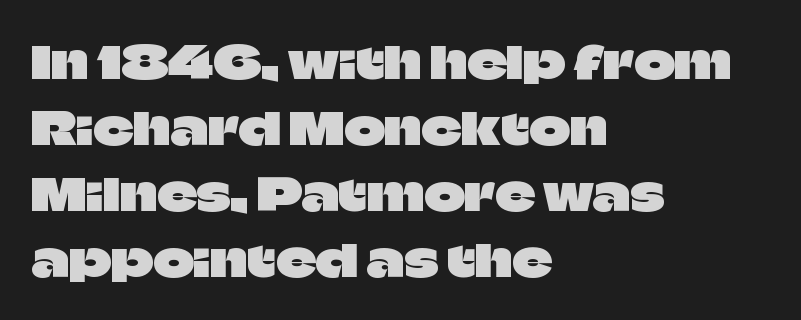
Q: Is the text italic (slanted)? A: No, it is upright.
Q: Is the typeface a serif or a sans-serif typeface? A: Sans-serif.
Q: Is the text underlined? A: No.
Q: How is the paragraph aligned? A: Left-aligned.
Q: Is the spacing between letters normal or unusually wide? A: Normal.
Q: Is the spacing between lines tight, normal or loose? A: Normal.
Q: Width (condensed, normal, or wide)? A: Normal.
Q: Stroke contrast? A: Low.
Q: x-height? A: Large.
Q: Monospaced? A: No.
